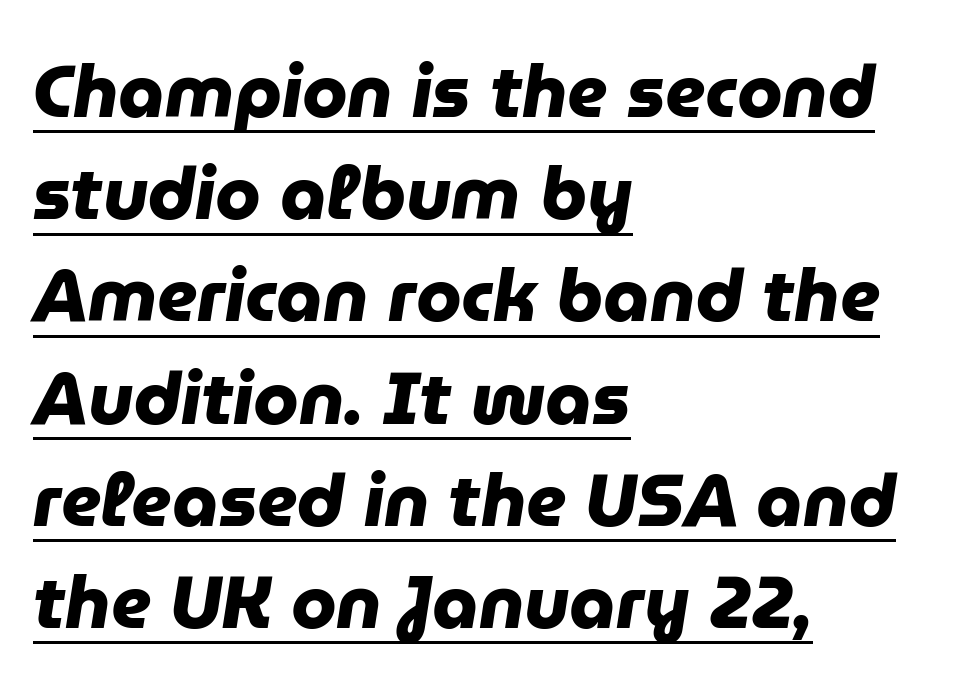
If you measured baseline to baseline, you'd find a middling distance. This sample has the flowing, uneven cadence of proportional lettering. Check the space under the baseline: a stroke is drawn there. The line texture is even and compact thanks to regular tracking. Strokes here are thick enough to call this a true bold.
